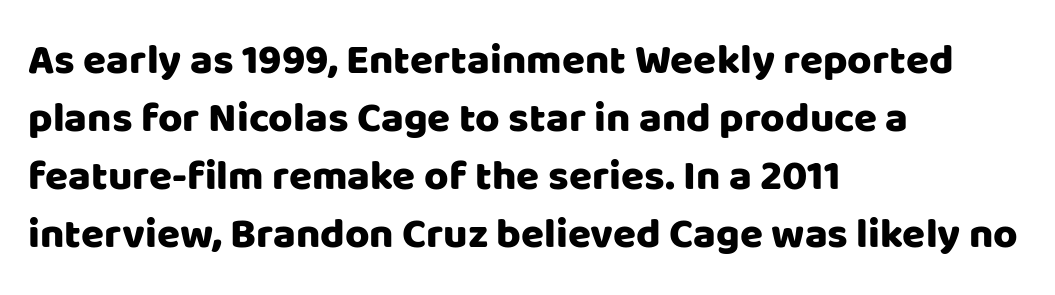
The image shows 42 px sans-serif type, upright; set left-aligned, normal line spacing (1.38x), normal letter spacing, not underlined; low stroke contrast and a large x-height.
